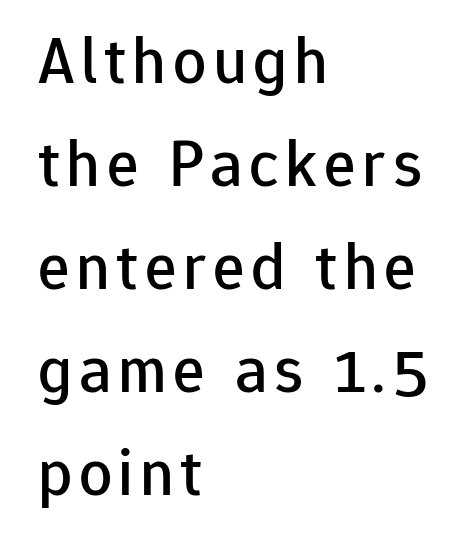
The image shows 66 px sans-serif type, upright; set left-aligned, normal line spacing (1.56x), not underlined; low stroke contrast and a medium x-height.
